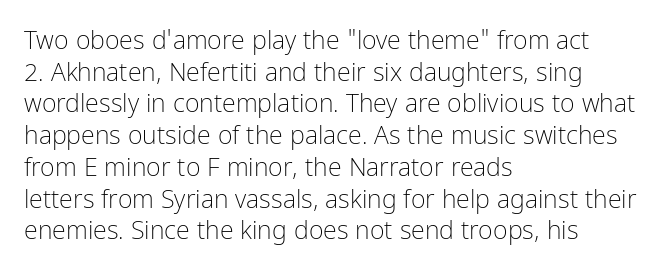
The image shows 25 px text type, upright; set left-aligned, normal line spacing (1.27x), normal letter spacing, not underlined.
